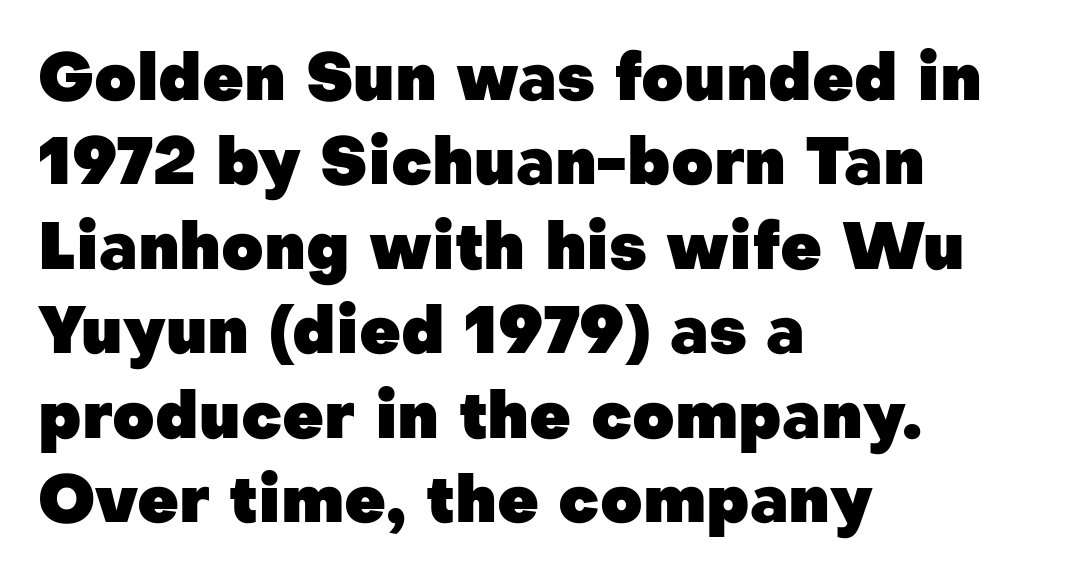
What stands out about the letter spacing? Nothing — it is the standard amount. The passage shown is not underscored anywhere. The font is running at its bold setting. Spacing verdict: proportional, widths tailored to each character.
